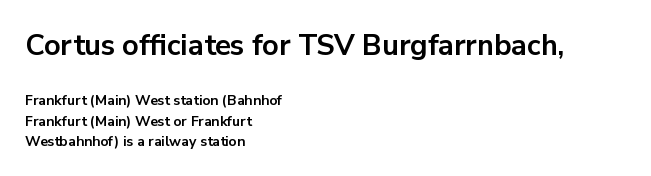
You could call the tracking neutral — neither tight nor loose. Typographically, this falls in the sans-serif category. The type sits square on the baseline with zero lean. Is the lower block the larger one? No — the upper block carries the bigger type.
